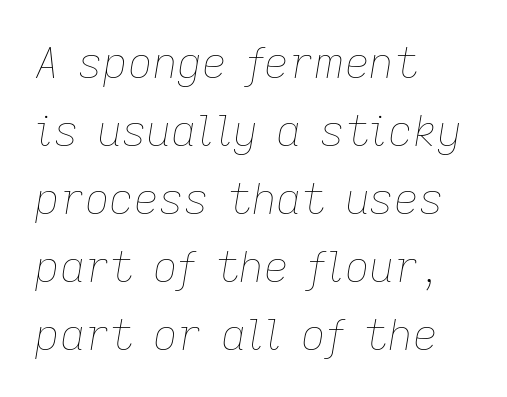
The image shows 43 px thin type, italic (leaning right); set left-aligned, normal line spacing (1.58x), normal letter spacing, not underlined; low stroke contrast and a medium x-height.
